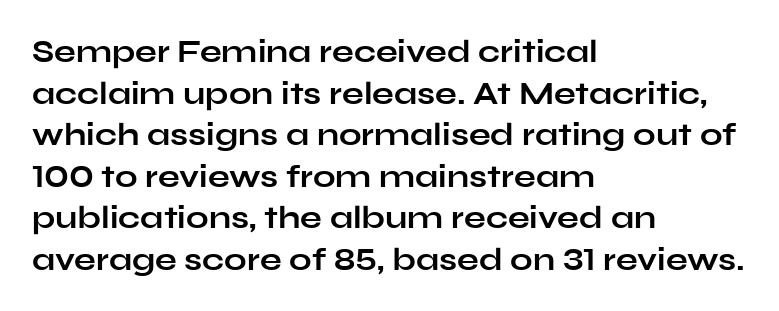
Q: Is the text bold? A: Yes.
Q: Is the text italic (slanted)? A: No, it is upright.
Q: Is the typeface a serif or a sans-serif typeface? A: Sans-serif.
Q: Is the text underlined? A: No.
Q: How is the paragraph aligned? A: Left-aligned.
Q: Is the spacing between letters normal or unusually wide? A: Normal.
Q: Is the spacing between lines tight, normal or loose? A: Normal.
Q: Width (condensed, normal, or wide)? A: Wide.
Q: Stroke contrast? A: Low.
Q: x-height? A: Medium.
Q: Monospaced? A: No.
